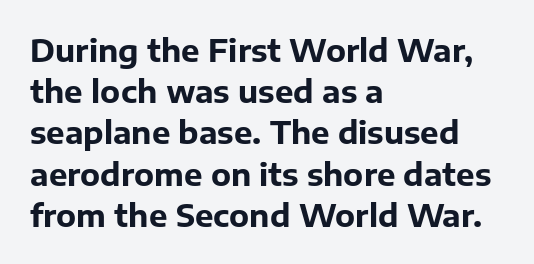
These lines carry a lot of weight — the face is fully bold. All the whitespace from short lines collects on the right. Normally led — the rows are evenly, conventionally spaced. This rendering features lettering with no underline. These lines are rendered in a variable-pitch font.
